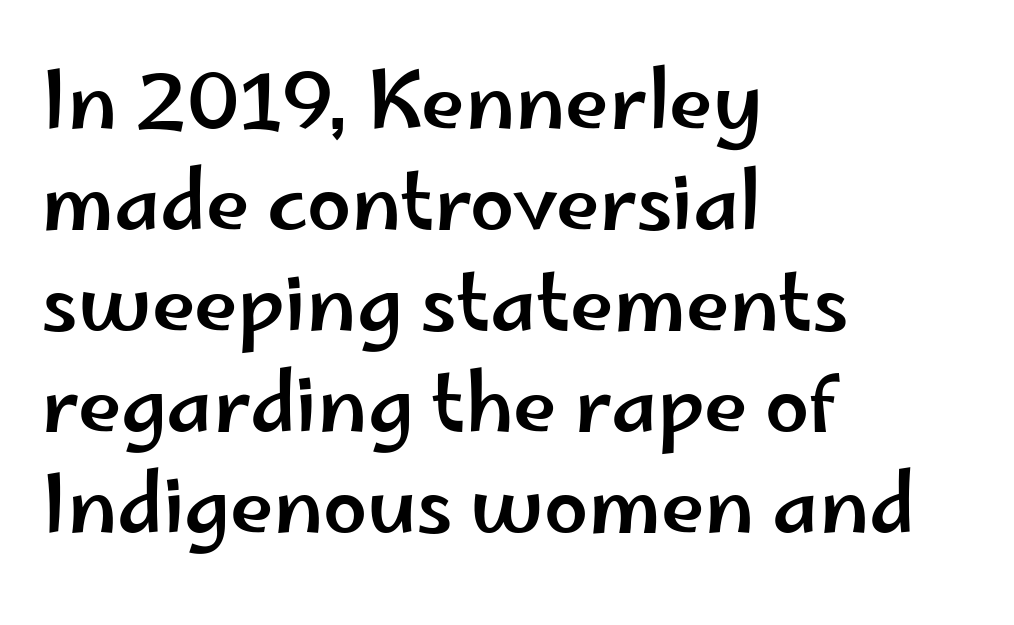
{"serif": "no", "italic": "no", "width": "wide", "stroke_contrast": "low", "x_height": "small", "monospaced": "no", "underline": "no", "align": "left", "line_spacing": "normal", "line_spacing_ratio": 1.28, "letter_spacing": "normal", "letter_spacing_em": 0.0, "glyph_px": 79}
